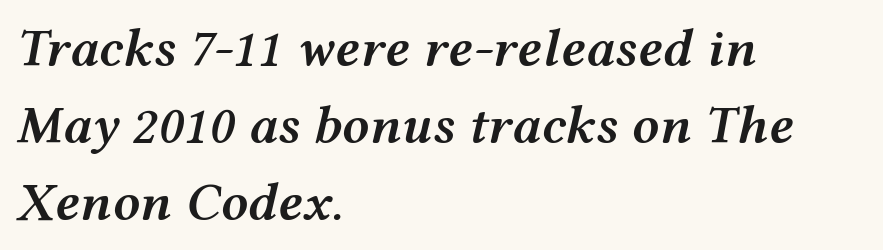
{"italic": "yes", "lean": "right", "slant_degrees": 12, "bold": "semi", "weight": "semibold", "width": "wide", "stroke_contrast": "medium", "x_height": "medium", "monospaced": "no", "underline": "no", "align": "left", "line_spacing": "normal", "line_spacing_ratio": 1.43, "letter_spacing": "normal", "letter_spacing_em": 0.0, "glyph_px": 54}
